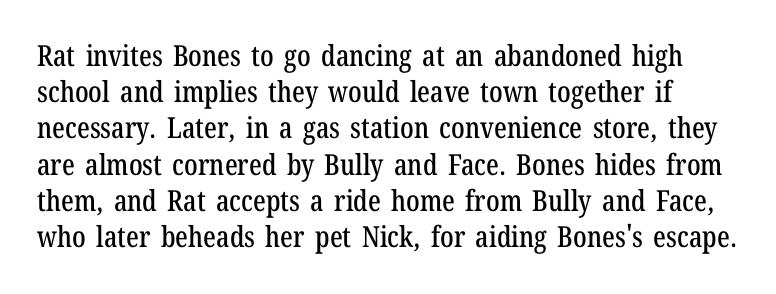
Line spacing here is normal. Caption: standard tracking, unaltered. The axis of the letterforms is exactly vertical. Is this a fixed-width face? No — the glyphs have proportional, varying widths. Check the space under the baseline: it is left empty. The typeface chosen for these lines features serifs.
